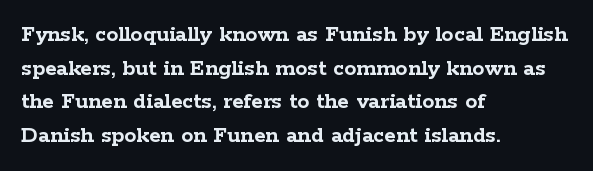
Q: Is the text bold? A: Yes.
Q: Is the text italic (slanted)? A: No, it is upright.
Q: Is the text underlined? A: No.
Q: How is the paragraph aligned? A: Left-aligned.
Q: Is the spacing between letters normal or unusually wide? A: Normal.
Q: Is the spacing between lines tight, normal or loose? A: Normal.
